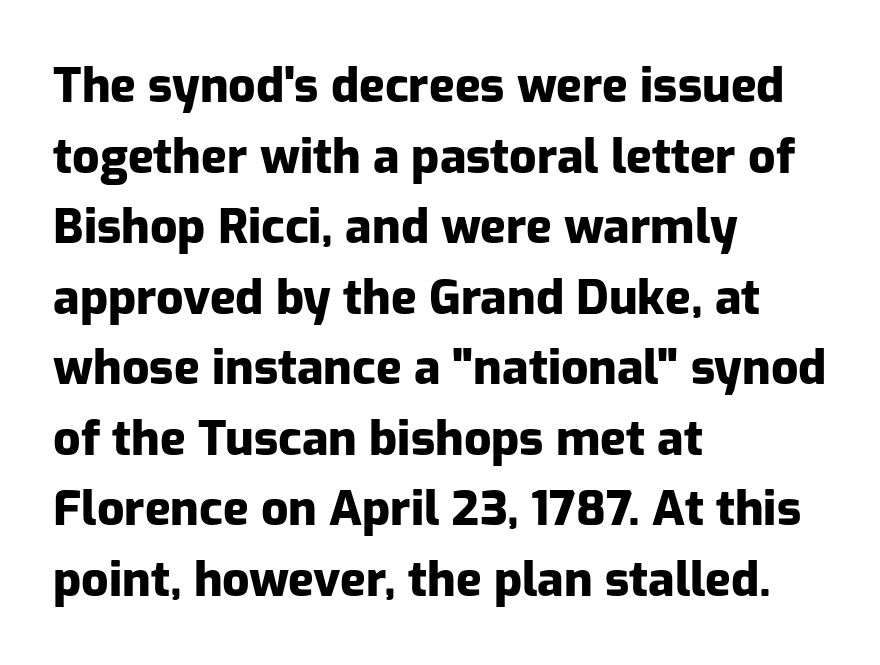
The image shows 48 px heavy sans-serif type, upright; set left-aligned, normal line spacing (1.47x), normal letter spacing, not underlined; low stroke contrast and a medium x-height.
